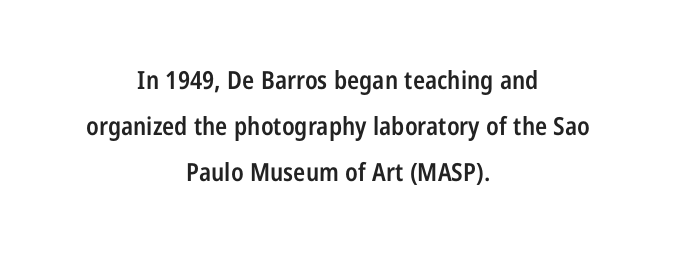
The image shows 25 px text type, upright; set centered, line spacing 1.85x, normal letter spacing, not underlined.
